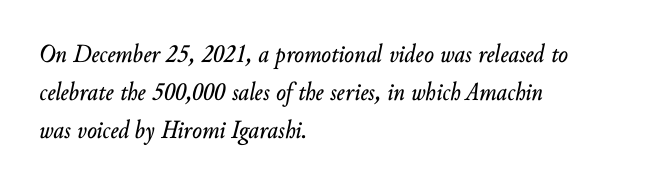
Q: Is the text italic (slanted)? A: Yes, it leans right by about 10 degrees.
Q: Is the text underlined? A: No.
Q: How is the paragraph aligned? A: Left-aligned.
Q: Is the spacing between letters normal or unusually wide? A: Normal.
Q: Is the spacing between lines tight, normal or loose? A: Normal.
